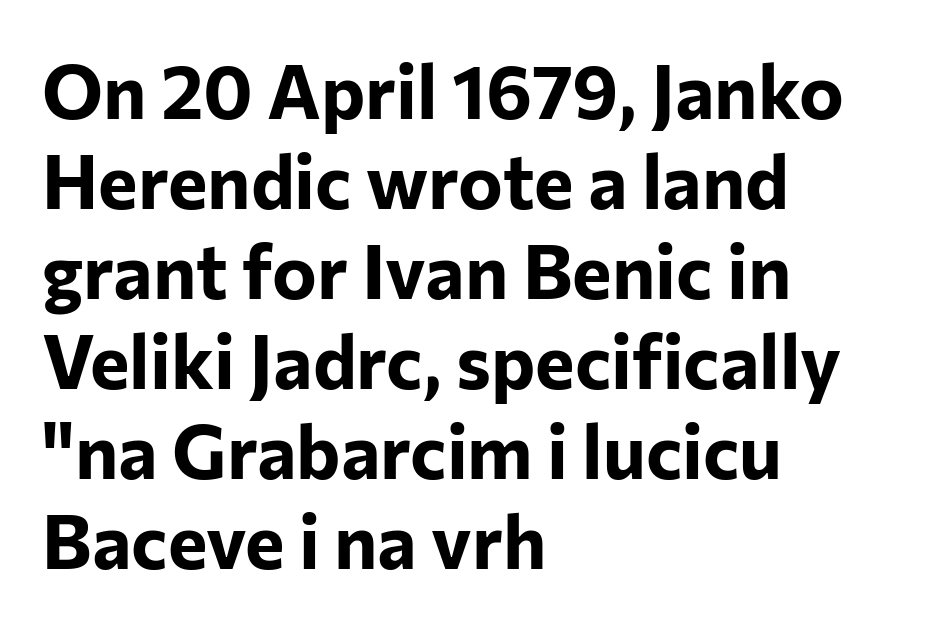
{"serif": "no", "italic": "no", "bold": "yes", "weight": "bold", "width": "normal", "stroke_contrast": "low", "x_height": "medium", "monospaced": "no", "underline": "no", "align": "left", "line_spacing_ratio": 1.2, "letter_spacing": "normal", "letter_spacing_em": 0.0, "glyph_px": 75}
